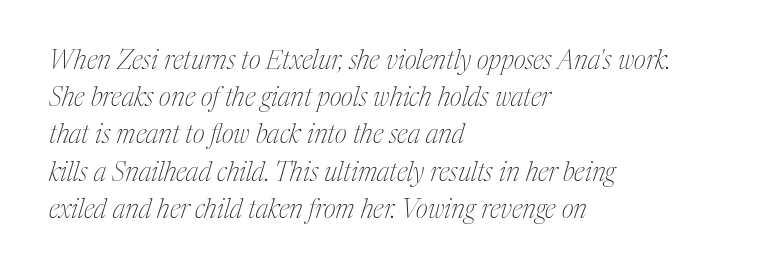
Q: Is the text bold? A: No.
Q: Is the text italic (slanted)? A: Yes, it leans right by about 17 degrees.
Q: Is the text underlined? A: No.
Q: How is the paragraph aligned? A: Left-aligned.
Q: Is the spacing between letters normal or unusually wide? A: Normal.
Q: Is the spacing between lines tight, normal or loose? A: Normal.
